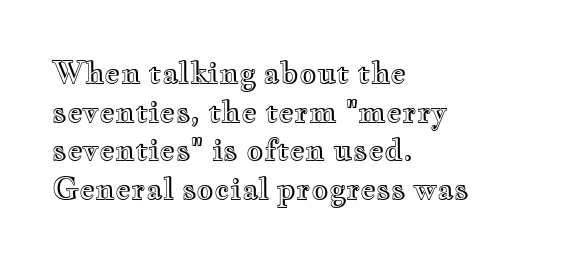
Q: Is the text italic (slanted)? A: No, it is upright.
Q: Is the text underlined? A: No.
Q: How is the paragraph aligned? A: Left-aligned.
Q: Is the spacing between letters normal or unusually wide? A: Normal.
Q: Is the spacing between lines tight, normal or loose? A: Normal.
Q: Width (condensed, normal, or wide)? A: Wide.
Q: x-height? A: Small.
Q: Monospaced? A: No.
